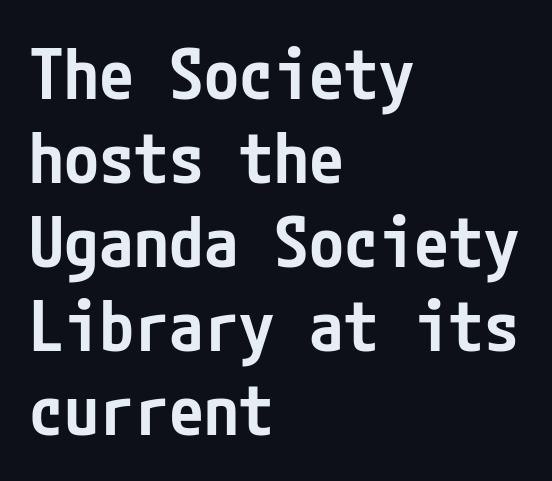
Q: Is the text bold? A: Semi-bold.
Q: Is the text italic (slanted)? A: No, it is upright.
Q: Is the typeface a serif or a sans-serif typeface? A: Sans-serif.
Q: Is the text underlined? A: No.
Q: How is the paragraph aligned? A: Left-aligned.
Q: Is the spacing between letters normal or unusually wide? A: Normal.
Q: Width (condensed, normal, or wide)? A: Condensed.
Q: Stroke contrast? A: Low.
Q: x-height? A: Medium.
